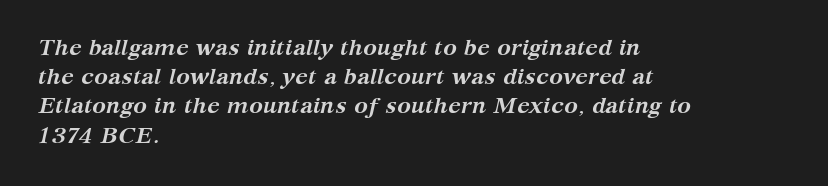
The image shows 23 px bold type, italic (leaning right); set left-aligned, normal line spacing (1.27x), normal letter spacing, not underlined.
